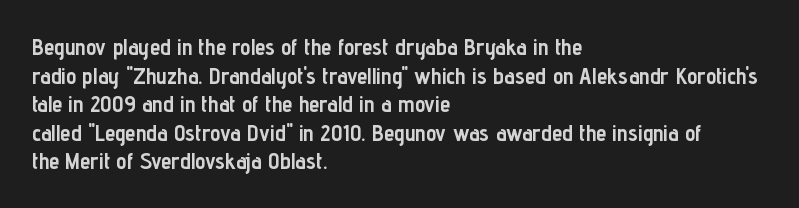
The image shows 23 px bold type, upright; set left-aligned, line spacing 1.24x, normal letter spacing, not underlined.
